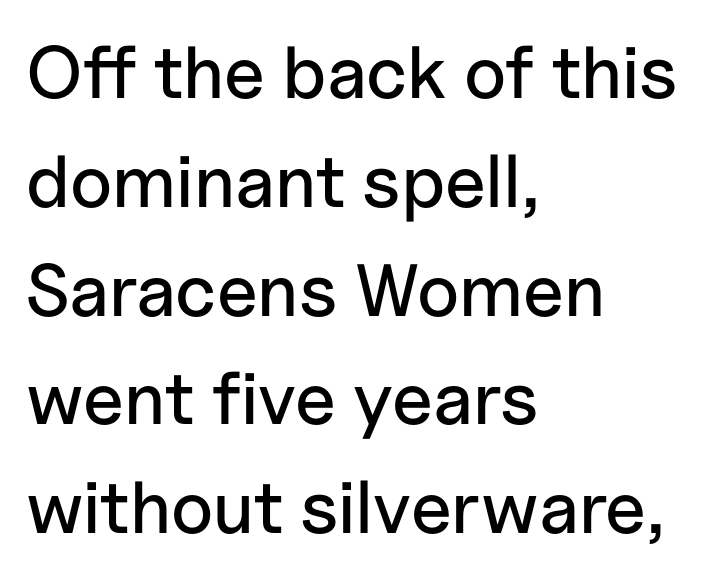
These lines stack with their left ends in a neat column. These lines are rendered in a variable-pitch font. In terms of leading, this rendering sits right in the middle. A typesetter would label this face a sans. A bare baseline throughout the passage. The axis of the letterforms is exactly vertical.
